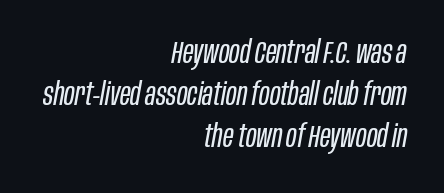
The image shows 32 px regular-weight, condensed type, italic (leaning right); set right-aligned, normal line spacing (1.32x), normal letter spacing, not underlined; low stroke contrast and a large x-height.
